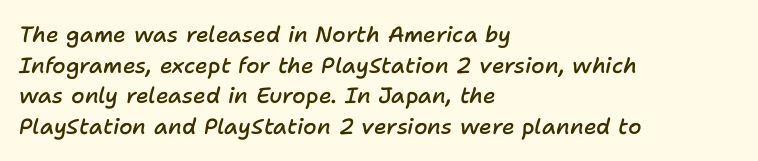
{"italic": "yes", "lean": "right", "slant_degrees": 11, "bold": "semi", "underline": "no", "align": "left", "line_spacing": "normal", "line_spacing_ratio": 1.39, "letter_spacing": "normal", "letter_spacing_em": 0.0, "glyph_px": 22}
